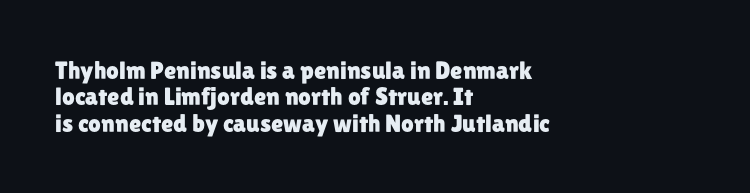
This sample trades vertical openness for compactness between lines. The tracking reads as untouched default to a designer's eye. The glyphs are unaccompanied by any horizontal stroke below them. The setting favours the left margin, as ordinary paragraphs usually do. It's the straight-up-and-down kind of type.
